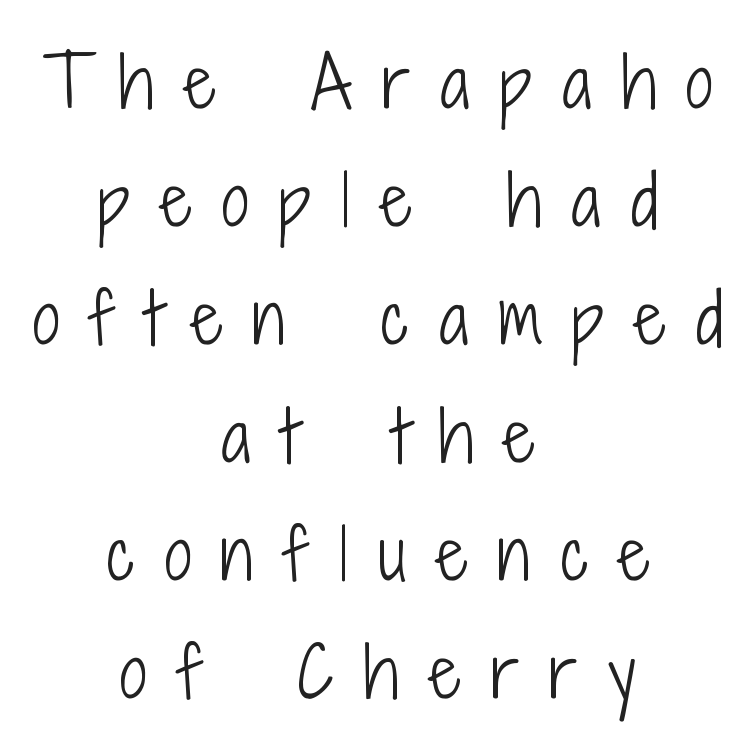
Q: Is the text bold? A: No.
Q: Is the text italic (slanted)? A: No, it is upright.
Q: Is the typeface a serif or a sans-serif typeface? A: Sans-serif.
Q: Is the text underlined? A: No.
Q: How is the paragraph aligned? A: Centered.
Q: Is the spacing between letters normal or unusually wide? A: Unusually wide.
Q: Width (condensed, normal, or wide)? A: Condensed.
Q: Stroke contrast? A: Low.
Q: x-height? A: Medium.
Q: Monospaced? A: No.
